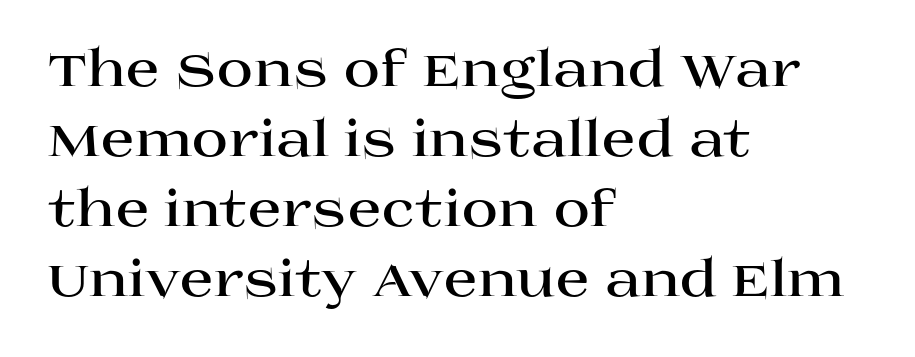
Glance below the letters and you will spot only blank space. Casual observation: everything's shoved over to the left. What stands out about the letter spacing? Nothing — it is the standard amount. Looks like regular typesetting: each glyph gets only the width it needs.
